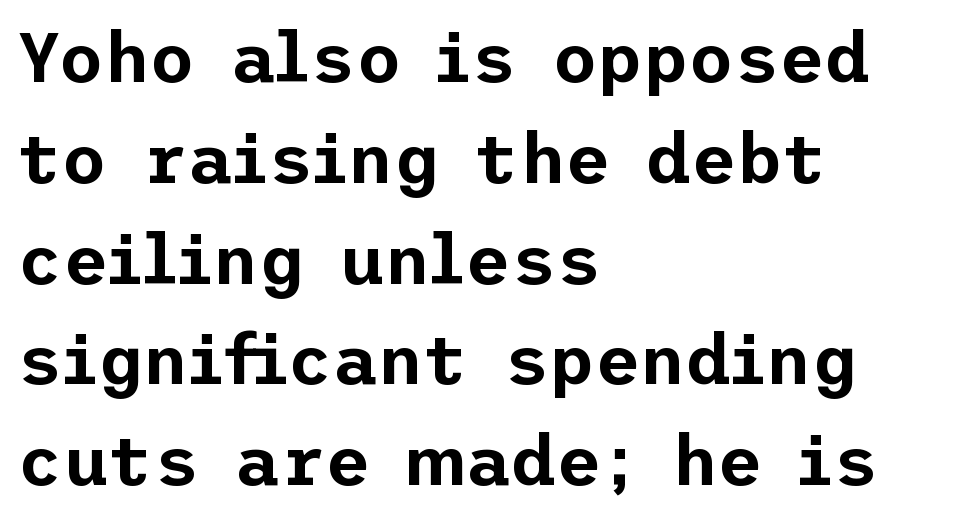
Is the block centered? No — it sits flush against the left margin. The text was rendered using a sans face with plain stroke endings. The zone under the glyphs is completely vacant. Observe the ordinary spacing: letters are neighbours, not strangers. These lines were composed using upright roman letters.
